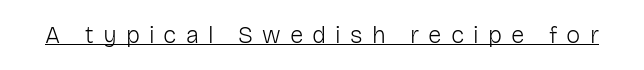
No letter is thick-stroked: the sample isn't bold. The passage shown has open, widely tracked lettering throughout. This sample uses an upright cut, with every glyph sitting square on the baseline. Emphasis is given by a line drawn under the lettering.
